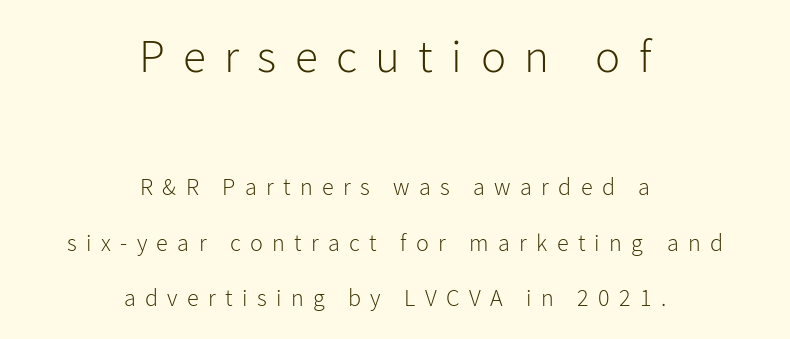
Q: Is the text bold? A: No.
Q: Is the text italic (slanted)? A: No, it is upright.
Q: Is the typeface a serif or a sans-serif typeface? A: Sans-serif.
Q: Is the text underlined? A: No.
Q: How is the paragraph aligned? A: Centered.
Q: Is the spacing between letters normal or unusually wide? A: Unusually wide.
Q: Is the spacing between lines tight, normal or loose? A: Loose.
Q: Which block of text is set in a larger size, the first (top) or the second (bottom)? A: The first (top) one.
Q: Width (condensed, normal, or wide)? A: Normal.
Q: Stroke contrast? A: Low.
Q: x-height? A: Medium.
Q: Monospaced? A: No.
